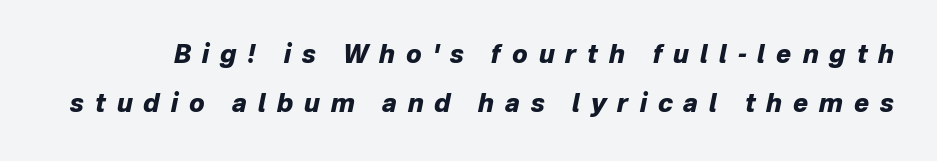
The image shows 25 px bold type, italic (leaning right); set loose line spacing (1.96x), unusually wide letter spacing (+0.44 em), not underlined.
